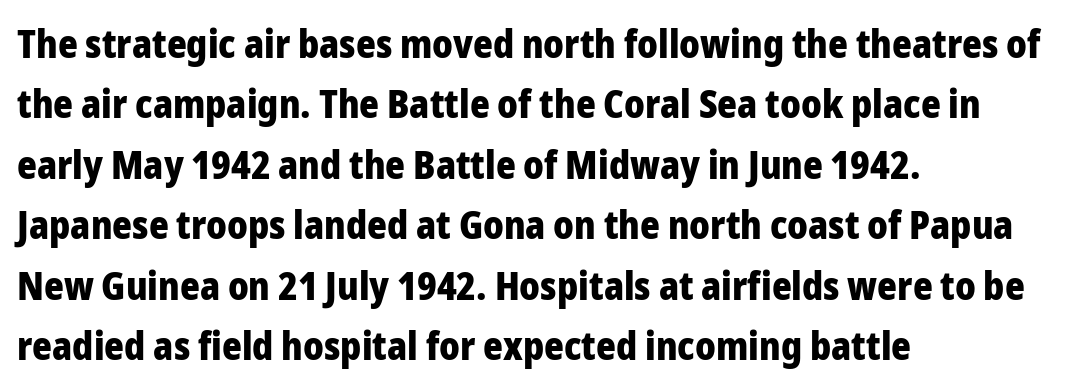
Does the copy run flush right? No — it runs flush left. A typesetter would mark this as roman, not italic. In terms of weight, the rendering is a true, heavy bold. Type style note: lacks serifs. Descender tails drop into unmarked territory. No extra tracking has been applied to these lines.
